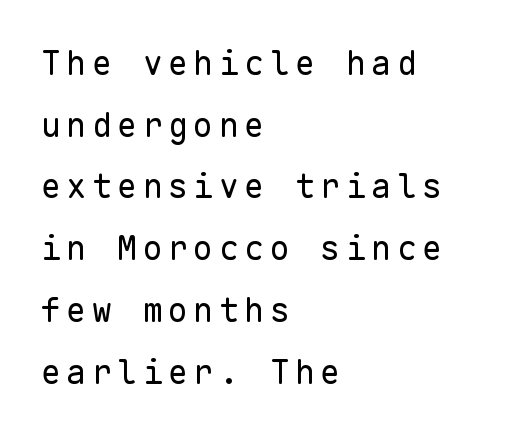
Q: Is the text bold? A: No.
Q: Is the text italic (slanted)? A: No, it is upright.
Q: Is the typeface a serif or a sans-serif typeface? A: Sans-serif.
Q: Is the text underlined? A: No.
Q: How is the paragraph aligned? A: Left-aligned.
Q: Width (condensed, normal, or wide)? A: Normal.
Q: Stroke contrast? A: Low.
Q: x-height? A: Medium.
Q: Monospaced? A: Yes.
